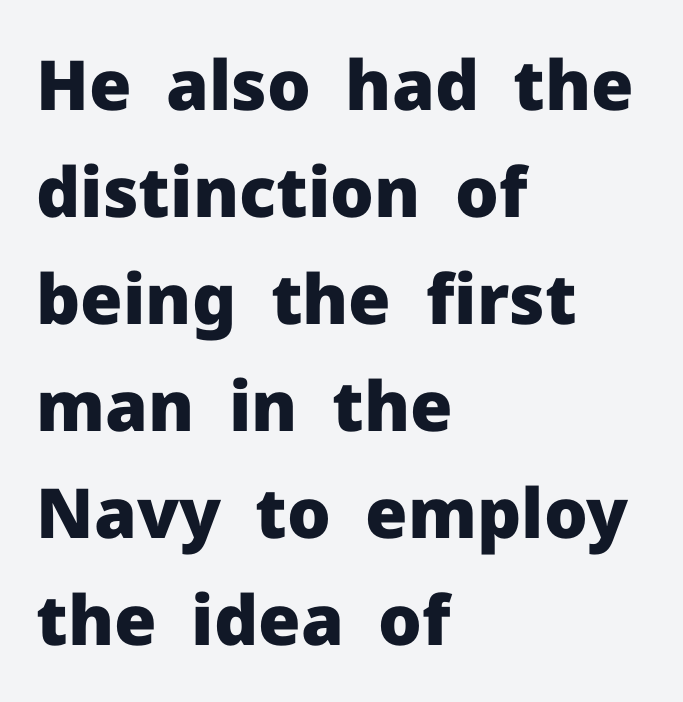
Vertically, the passage feels balanced, rows spaced as you'd expect. Just letters on the line, the space beneath them empty. Short note: letters normally spaced. These lines are rendered in a variable-pitch font. In terms of letterform style, serifs are entirely absent. Notice how the passage keeps a crisp vertical edge on the left only.
